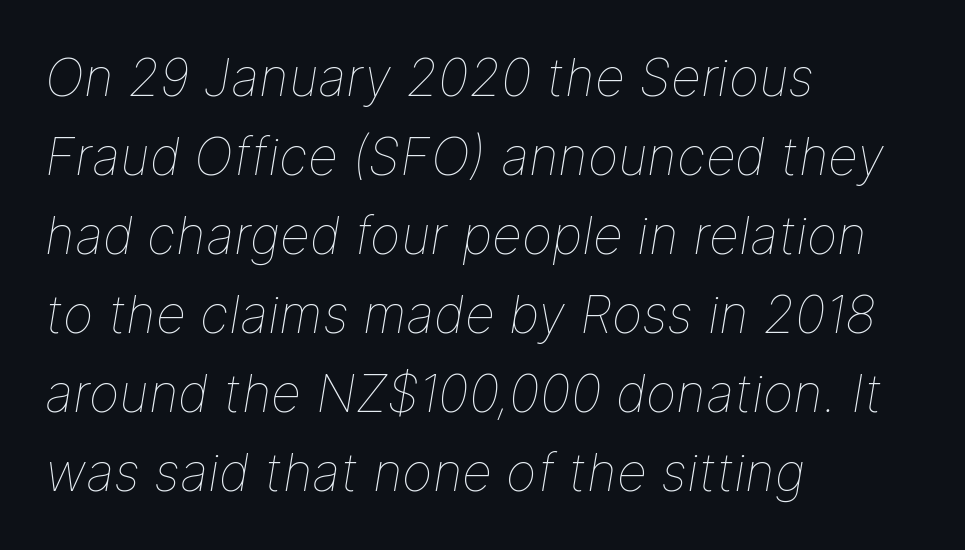
{"italic": "yes", "lean": "right", "slant_degrees": 9, "bold": "no", "weight": "thin", "width": "normal", "stroke_contrast": "low", "x_height": "medium", "monospaced": "no", "underline": "no", "align": "left", "line_spacing": "normal", "line_spacing_ratio": 1.52, "letter_spacing": "normal", "letter_spacing_em": 0.0, "glyph_px": 52}
